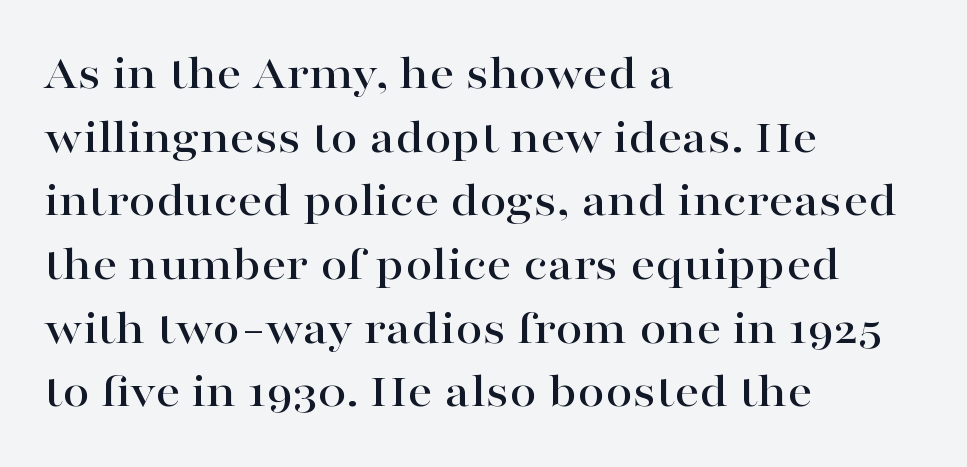
The strip under each line holds only bare page. Old-style or modern, the face here clearly has serifs. Unlike italic type, these characters show no tilt at all. This block has exactly the height ordinary leading produces. The passage shown is typed in a proportional face where columns would drift. Horizontally, the lines are justified to the leading edge only.
